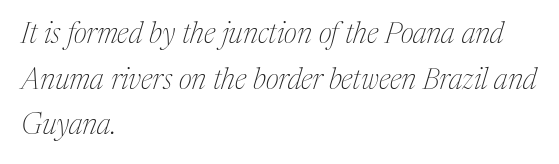
{"serif": "yes", "italic": "yes", "lean": "right", "slant_degrees": 17, "bold": "no", "weight": "thin", "width": "normal", "stroke_contrast": "medium", "x_height": "medium", "monospaced": "no", "underline": "no", "align": "left", "line_spacing": "normal", "line_spacing_ratio": 1.57, "letter_spacing": "normal", "letter_spacing_em": 0.0, "glyph_px": 29}
